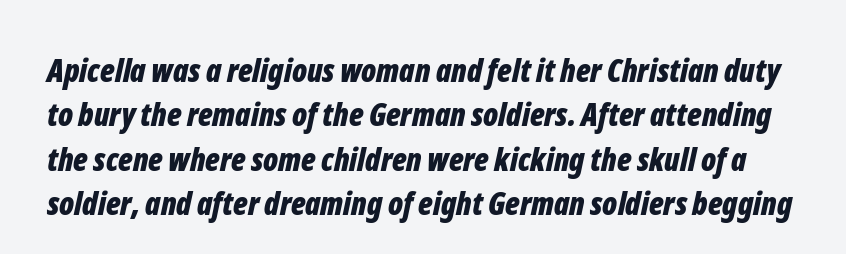
Weight check: bold — yes, fully. Quick note: underline off. Students, note that the glyphs here touch the page at normal intervals. Every character sits at an angle, as italics do. The rendering uses natural spacing where letterforms have individual widths.
